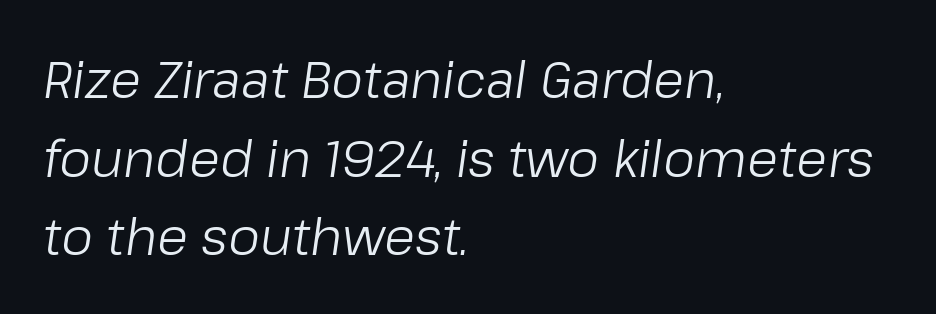
Q: Is the text bold? A: No.
Q: Is the text italic (slanted)? A: Yes, it leans right by about 8 degrees.
Q: Is the text underlined? A: No.
Q: How is the paragraph aligned? A: Left-aligned.
Q: Is the spacing between letters normal or unusually wide? A: Normal.
Q: Is the spacing between lines tight, normal or loose? A: Normal.
Q: Width (condensed, normal, or wide)? A: Normal.
Q: Stroke contrast? A: Low.
Q: x-height? A: Medium.
Q: Monospaced? A: No.
